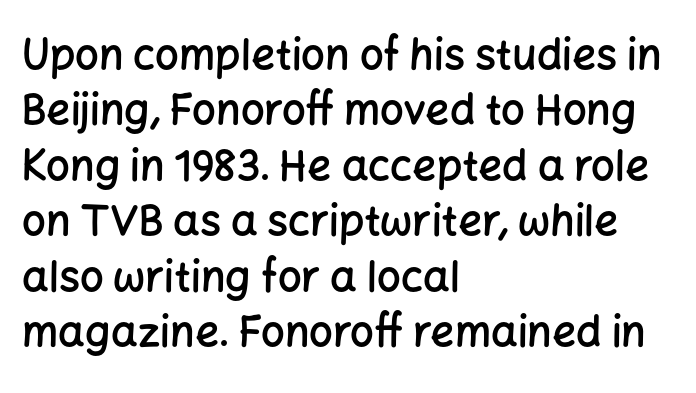
What weight is shown? A semibold, between regular and bold. The lettering holds an erect, upright posture throughout. The rag falls on the right side of this text block. Quick note: underline off. Does the type have serifs? No, each stem ends abruptly.
